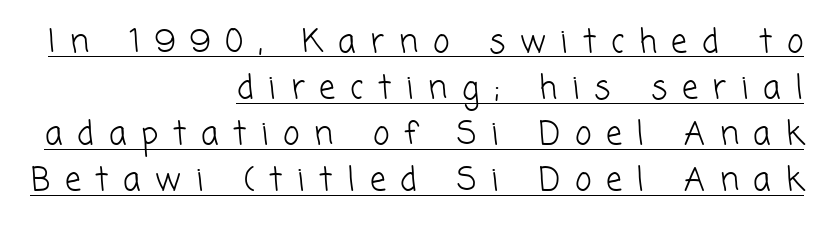
The image shows 32 px light sans-serif type; set right-aligned, normal line spacing (1.44x), unusually wide letter spacing (+0.46 em), underlined; low stroke contrast and a medium x-height.
